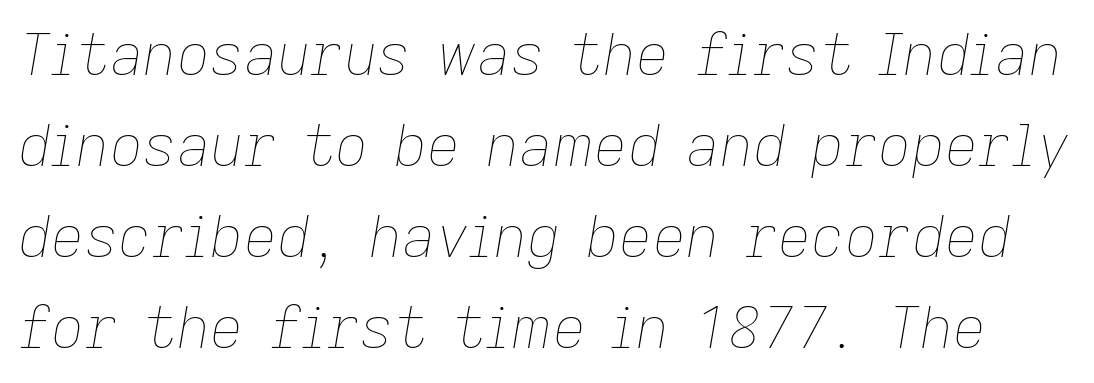
No heavy texture on the line: the type isn't bold. The leading is moderate, giving the passage an even texture. Rule under the text: the space is simply empty. Slanted lettering throughout.
